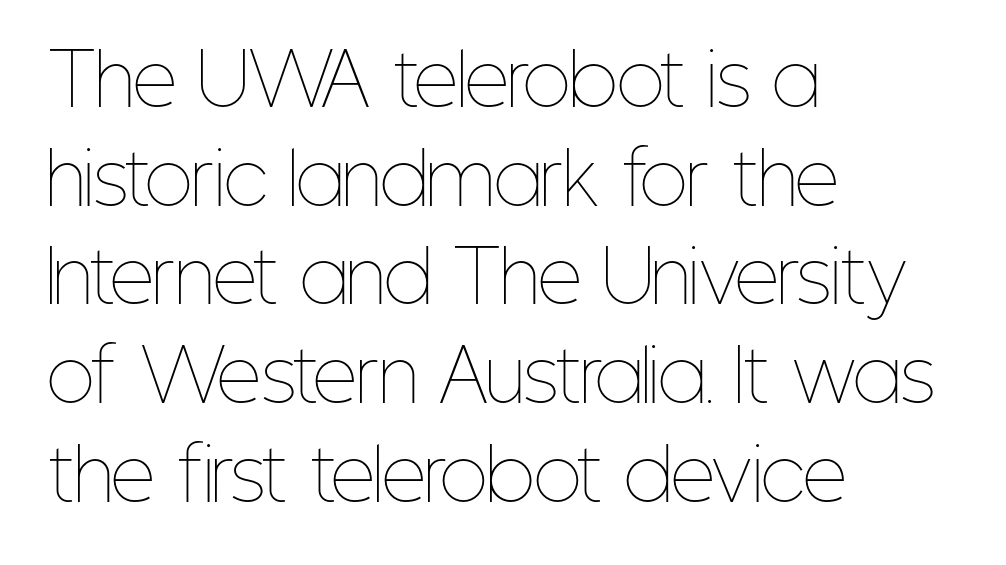
The image shows 70 px thin, condensed type, upright; set left-aligned, normal line spacing (1.41x), normal letter spacing, not underlined; low stroke contrast and a medium x-height.
